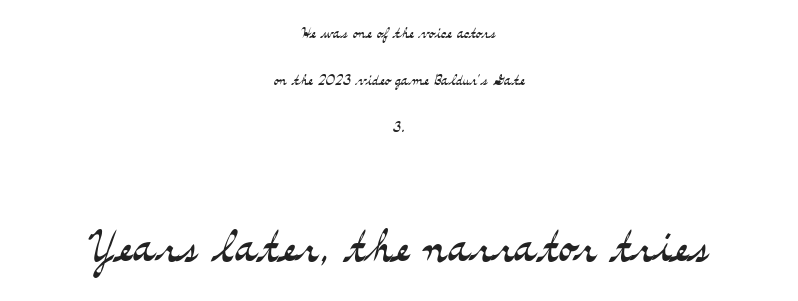
The image shows 60 px light, wide serif type; set centered, loose line spacing (2.35x), normal letter spacing, not underlined; the second (bottom) block is 3.0x larger; medium stroke contrast and a small x-height.
